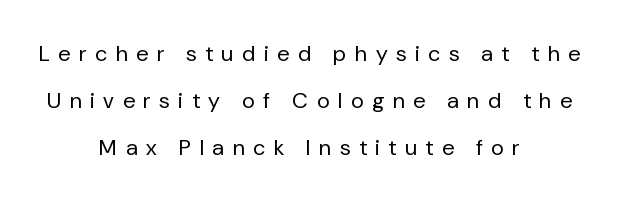
Q: Is the text bold? A: No.
Q: Is the text italic (slanted)? A: No, it is upright.
Q: Is the text underlined? A: No.
Q: How is the paragraph aligned? A: Centered.
Q: Is the spacing between letters normal or unusually wide? A: Unusually wide.
Q: Is the spacing between lines tight, normal or loose? A: Loose.
